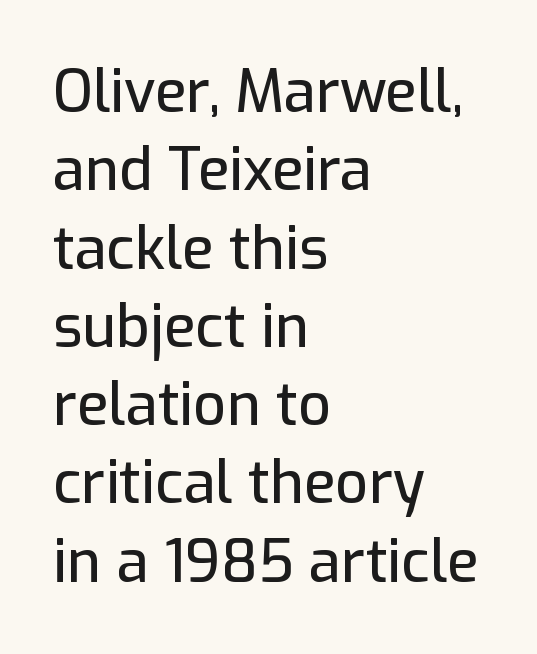
The image shows 58 px sans-serif type, upright; set left-aligned, normal line spacing (1.35x), normal letter spacing, not underlined; low stroke contrast and a medium x-height.
